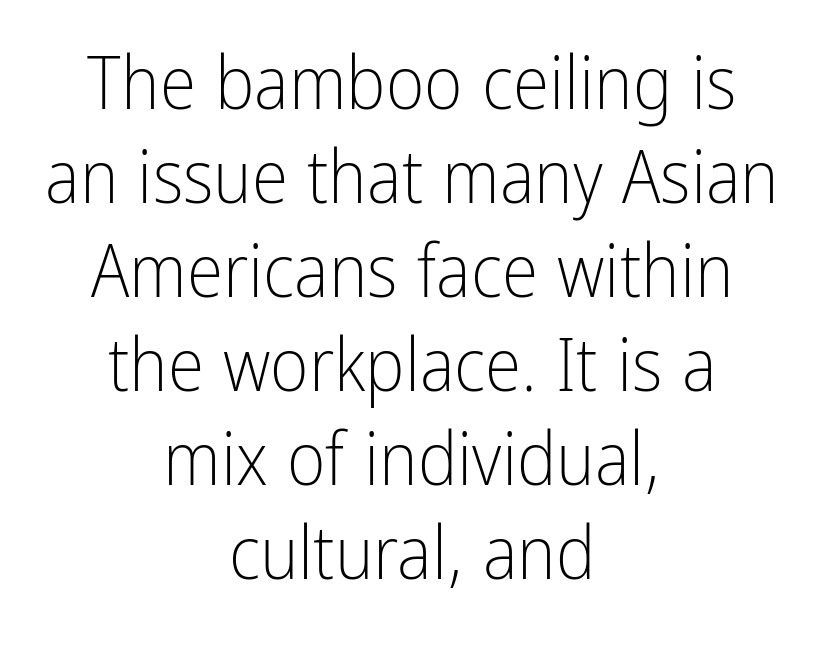
The compositor balanced each line on the midline. Note the varied advance widths — an 'i' is clearly narrower than an 'm'. Check where the strokes stop: nothing finishes them off — pure sans. Descenders hang freely into open space. You could call the tracking neutral — neither tight nor loose.
